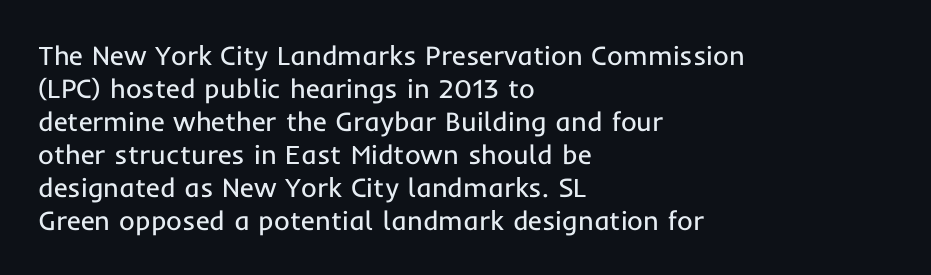
Q: Is the text bold? A: No.
Q: Is the text italic (slanted)? A: No, it is upright.
Q: Is the text underlined? A: No.
Q: How is the paragraph aligned? A: Left-aligned.
Q: Is the spacing between letters normal or unusually wide? A: Normal.
